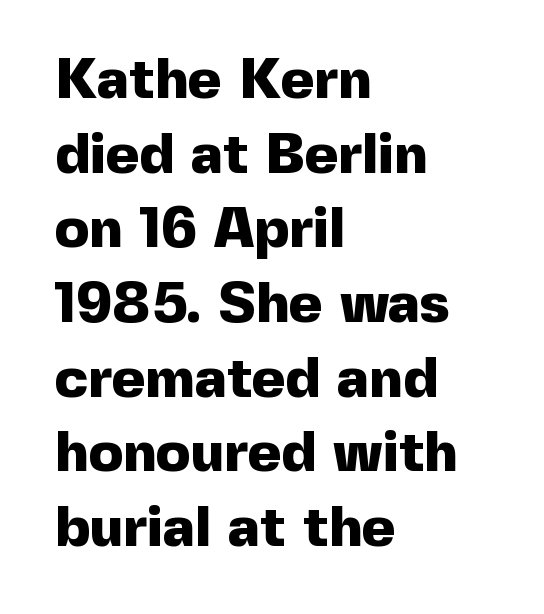
{"serif": "no", "italic": "no", "bold": "yes", "weight": "heavy", "width": "normal", "x_height": "medium", "monospaced": "no", "underline": "no", "align": "left", "line_spacing": "normal", "line_spacing_ratio": 1.31, "letter_spacing": "normal", "letter_spacing_em": 0.0, "glyph_px": 57}
